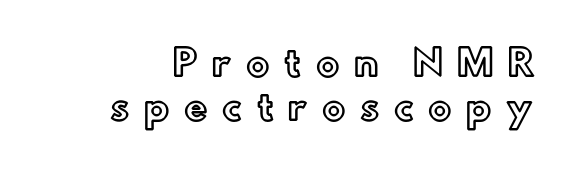
Honestly, there is no underline to notice here at all. The space between consecutive lines is moderate. The type is letterspaced generously, with wide tracking. Spacing verdict: proportional, widths tailored to each character. No italicization has been applied; the sample stays upright.
